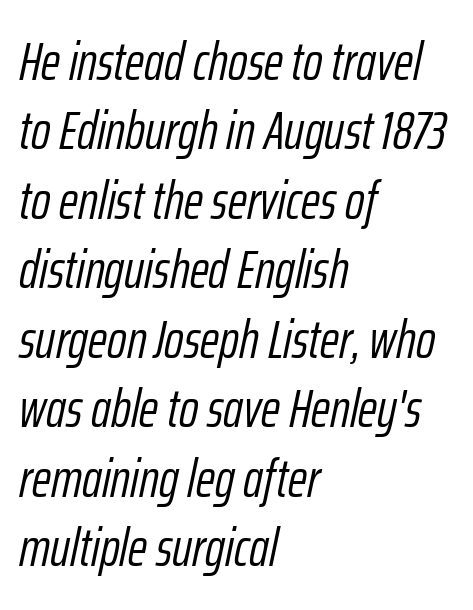
{"italic": "yes", "lean": "right", "slant_degrees": 12, "bold": "no", "weight": "light", "width": "condensed", "stroke_contrast": "low", "x_height": "medium", "monospaced": "no", "underline": "no", "align": "left", "line_spacing": "normal", "line_spacing_ratio": 1.31, "letter_spacing": "normal", "letter_spacing_em": 0.0, "glyph_px": 53}
